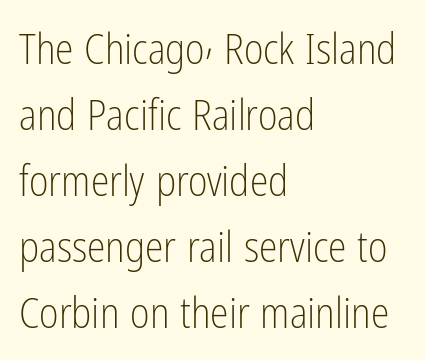
The image shows 42 px light, condensed sans-serif type, upright; set left-aligned, normal line spacing (1.57x), normal letter spacing, not underlined; low stroke contrast and a medium x-height.
